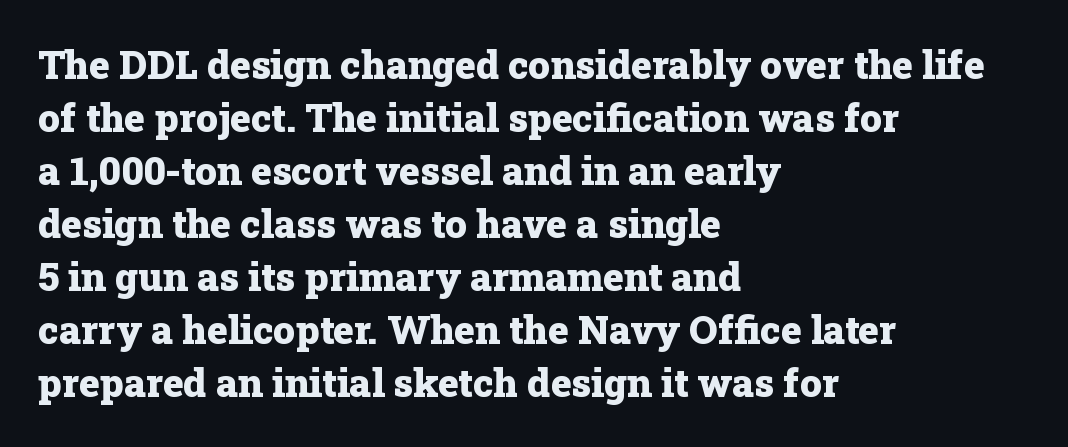
The rendering uses natural spacing where letterforms have individual widths. Nobody touched the tracking dial on this one. Notice how the passage keeps a crisp vertical edge on the left only. Bare-footed words on every line. The face used here has the dense, thick strokes of a bold. Summary of vertical rhythm: regular, with standard interline spacing.
